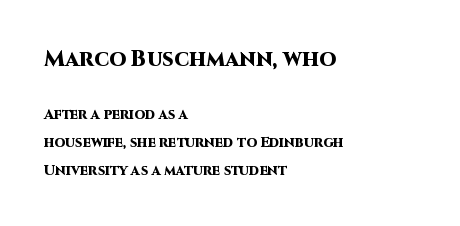
Is there any slant? The stems are plumb. In CSS terms this would be text-align: left. Glance below the letters and you will spot only blank space. Standard letterfit; no display-style spreading of the glyphs. Typesetter's note: full bold, strokes at maximum text heaviness.
